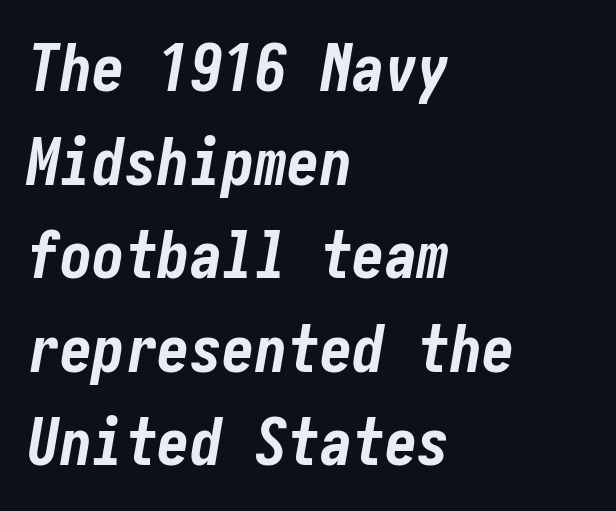
The image shows 65 px bold, condensed type, italic (leaning right); set left-aligned, normal line spacing (1.44x), normal letter spacing, not underlined; low stroke contrast and a medium x-height.
